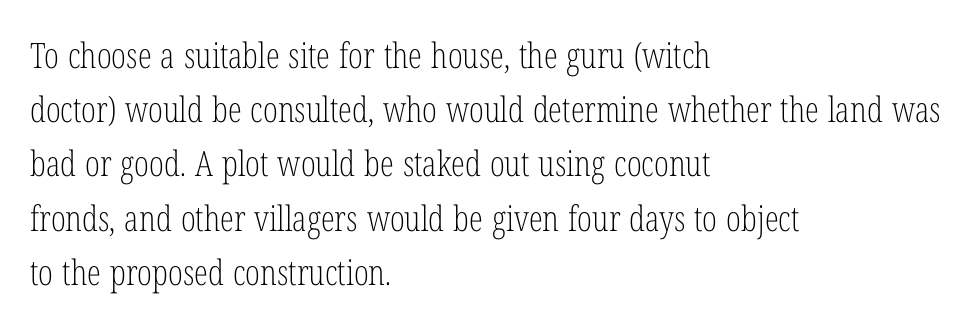
Q: Is the text bold? A: No.
Q: Is the text italic (slanted)? A: No, it is upright.
Q: Is the typeface a serif or a sans-serif typeface? A: Serif.
Q: Is the text underlined? A: No.
Q: How is the paragraph aligned? A: Left-aligned.
Q: Is the spacing between letters normal or unusually wide? A: Normal.
Q: Is the spacing between lines tight, normal or loose? A: Normal.
Q: Width (condensed, normal, or wide)? A: Condensed.
Q: Stroke contrast? A: Low.
Q: x-height? A: Medium.
Q: Monospaced? A: No.
